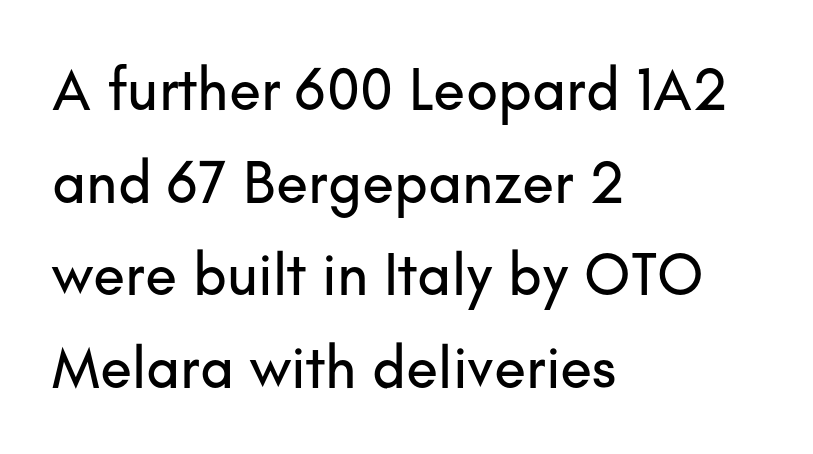
{"serif": "no", "italic": "no", "width": "normal", "stroke_contrast": "low", "x_height": "small", "monospaced": "no", "underline": "no", "align": "left", "line_spacing": "normal", "line_spacing_ratio": 1.57, "letter_spacing": "normal", "letter_spacing_em": 0.0, "glyph_px": 59}
